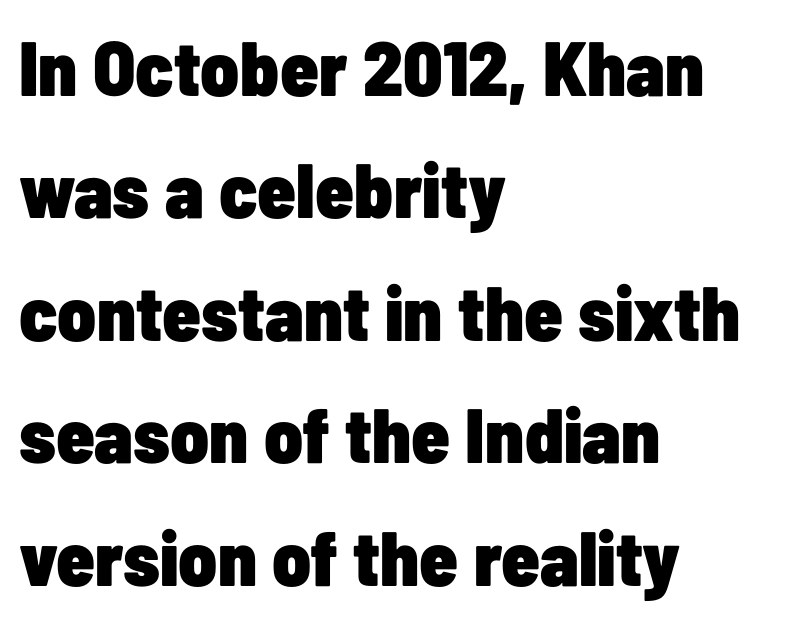
{"serif": "no", "italic": "no", "bold": "yes", "weight": "heavy", "width": "condensed", "stroke_contrast": "low", "x_height": "medium", "monospaced": "no", "underline": "no", "align": "left", "line_spacing": "normal", "line_spacing_ratio": 1.59, "letter_spacing": "normal", "letter_spacing_em": 0.0, "glyph_px": 77}
